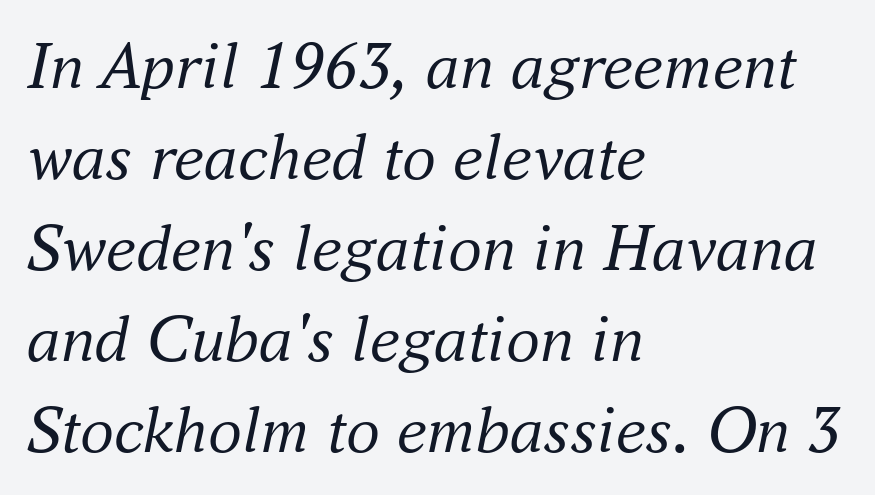
An italicized treatment has been applied to the whole sample. Rows of type keep a routine distance in the vertical direction. A typesetter would call this zero additional tracking. Looks like regular typesetting: each glyph gets only the width it needs.
